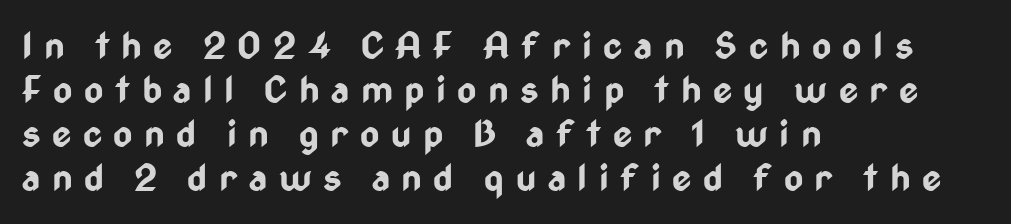
Q: Is the text bold? A: Yes.
Q: Is the text italic (slanted)? A: No, it is upright.
Q: Is the typeface a serif or a sans-serif typeface? A: Sans-serif.
Q: Is the text underlined? A: No.
Q: How is the paragraph aligned? A: Left-aligned.
Q: Is the spacing between letters normal or unusually wide? A: Unusually wide.
Q: Width (condensed, normal, or wide)? A: Condensed.
Q: Stroke contrast? A: Low.
Q: x-height? A: Medium.
Q: Monospaced? A: No.
